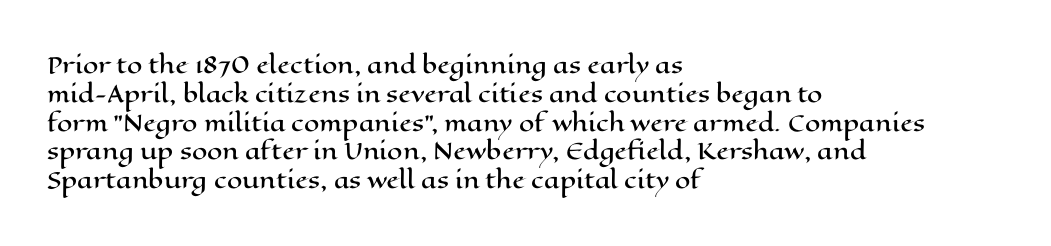
The image shows 22 px text type, upright; set left-aligned, normal line spacing (1.31x), normal letter spacing, not underlined.
